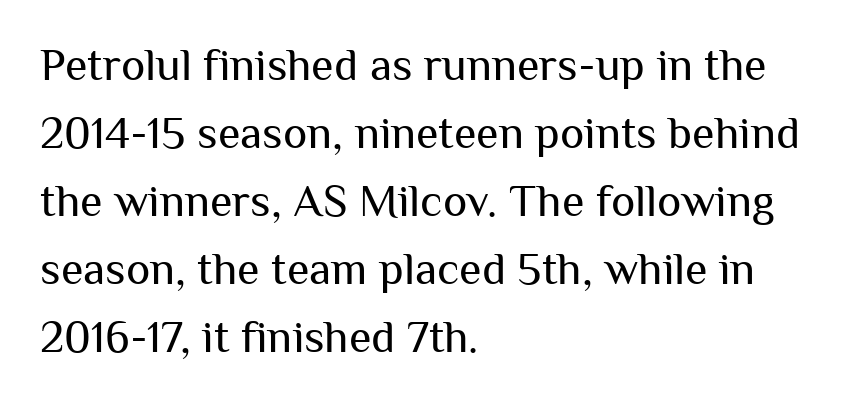
These glyphs show unthickened strokes, regular width or finer. What stands out about the letter spacing? Nothing — it is the standard amount. Is there much room between lines? A standard amount, neither cramped nor airy. The axis of the letterforms is exactly vertical. Glance below the letters and you will spot only blank space. Leftover space on each line is placed entirely after the last word.
